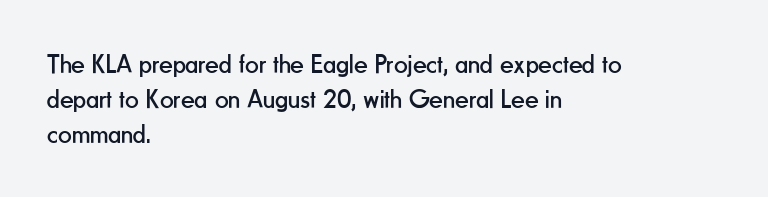
This sample keeps an unexceptional amount of space between lines. Characters remain perfectly vertical along every line. The gap between lines stays unmarked. Is this a heavy cut? Hardly; it is regular or lighter.
